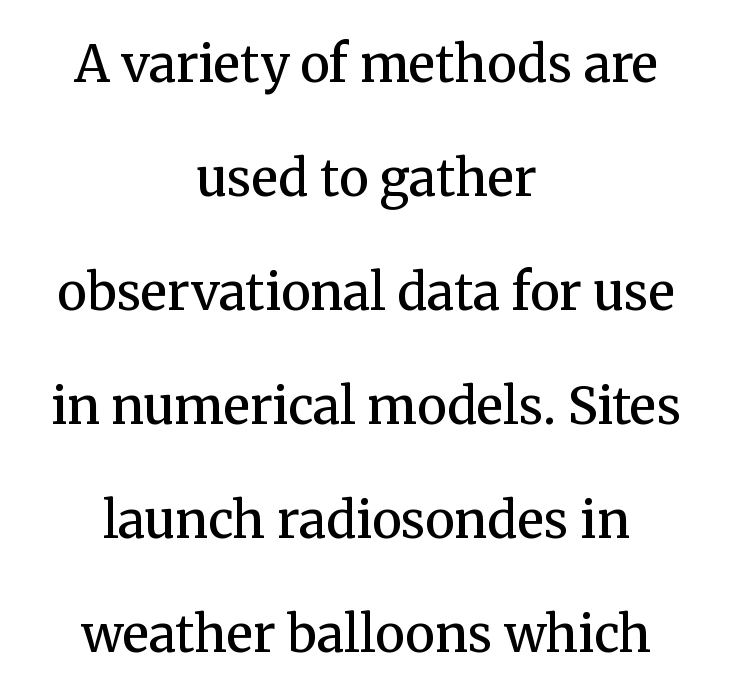
The image shows 50 px semibold serif type, upright; set centered, loose line spacing (2.28x), normal letter spacing, not underlined; medium stroke contrast and a medium x-height.
